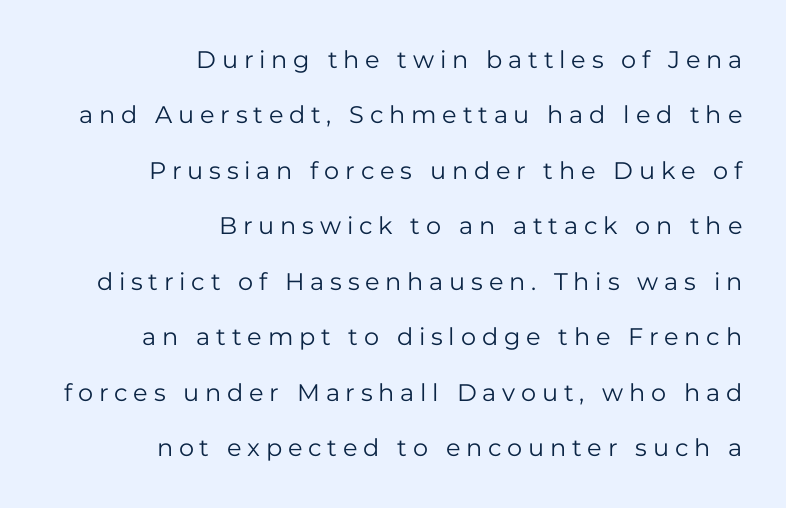
The image shows 24 px text type, upright; set right-aligned, loose line spacing (2.31x), unusually wide letter spacing (+0.24 em), not underlined.
